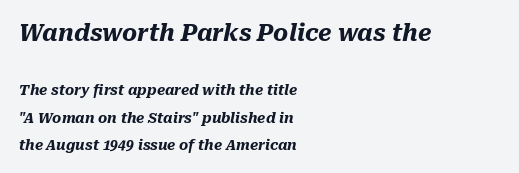
Q: Is the text bold? A: Yes.
Q: Is the text italic (slanted)? A: Yes, it leans right by about 10 degrees.
Q: Is the text underlined? A: No.
Q: How is the paragraph aligned? A: Left-aligned.
Q: Is the spacing between letters normal or unusually wide? A: Normal.
Q: Is the spacing between lines tight, normal or loose? A: Loose.
Q: Which block of text is set in a larger size, the first (top) or the second (bottom)? A: The first (top) one.
